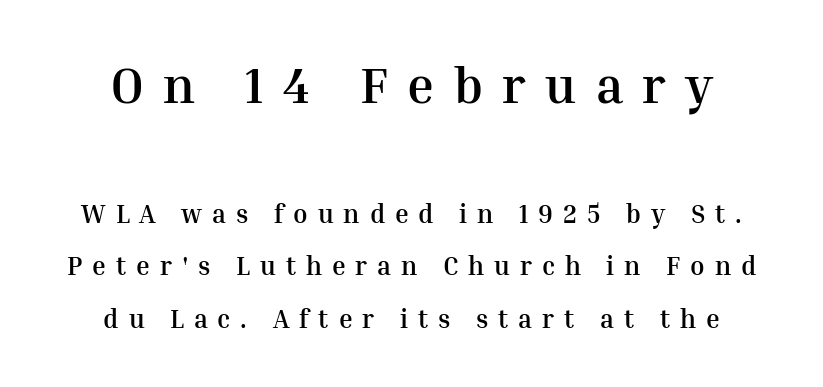
The image shows 51 px semibold serif type, upright; set loose line spacing (2.02x), unusually wide letter spacing (+0.38 em), not underlined; the first (top) block is 1.96x larger; medium stroke contrast and a medium x-height.
